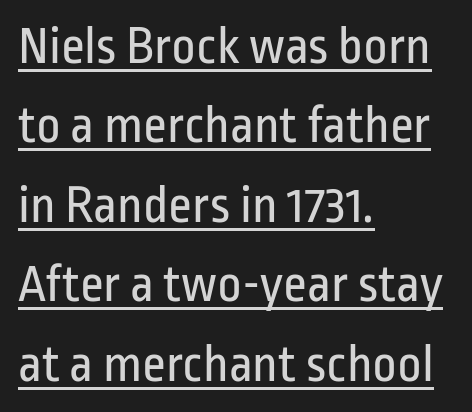
Every character sits straight up, as roman type does. Regular leading. The letterforms sit at book weight or below. A sans-serif font was chosen for this passage. Spacing between characters is what you'd get straight out of the box.
